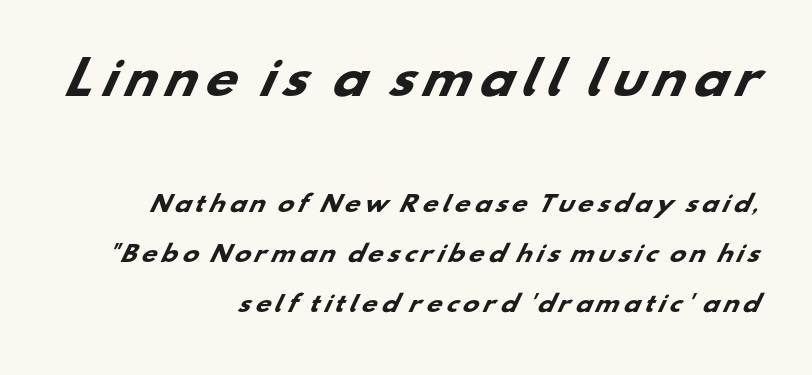
What weight is shown? A full bold with thick strokes. You get the large type first, then a drop to smaller type. Each new line begins a long way beneath the previous one. The rendering uses natural spacing where letterforms have individual widths.
